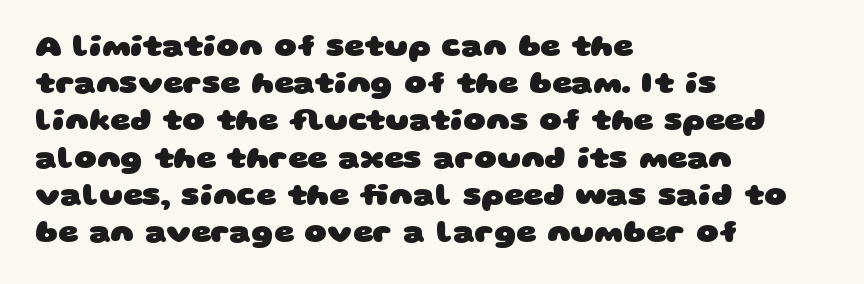
The image shows 31 px heavy, wide sans-serif type; set left-aligned, line spacing 1.2x, normal letter spacing, not underlined; low stroke contrast and a large x-height.
